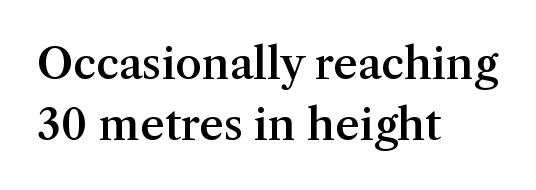
Q: Is the text bold? A: Semi-bold.
Q: Is the text italic (slanted)? A: No, it is upright.
Q: Is the typeface a serif or a sans-serif typeface? A: Serif.
Q: Is the text underlined? A: No.
Q: How is the paragraph aligned? A: Left-aligned.
Q: Is the spacing between letters normal or unusually wide? A: Normal.
Q: Is the spacing between lines tight, normal or loose? A: Normal.
Q: Width (condensed, normal, or wide)? A: Normal.
Q: Stroke contrast? A: Medium.
Q: x-height? A: Medium.
Q: Monospaced? A: No.
